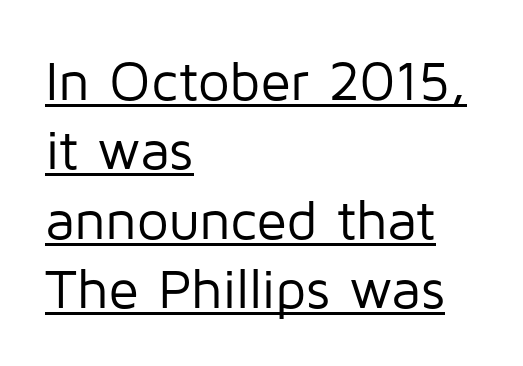
{"serif": "no", "italic": "no", "bold": "no", "weight": "regular", "width": "normal", "stroke_contrast": "low", "x_height": "medium", "monospaced": "no", "underline": "yes", "align": "left", "line_spacing_ratio": 1.24, "letter_spacing": "normal", "letter_spacing_em": 0.0, "glyph_px": 56}
